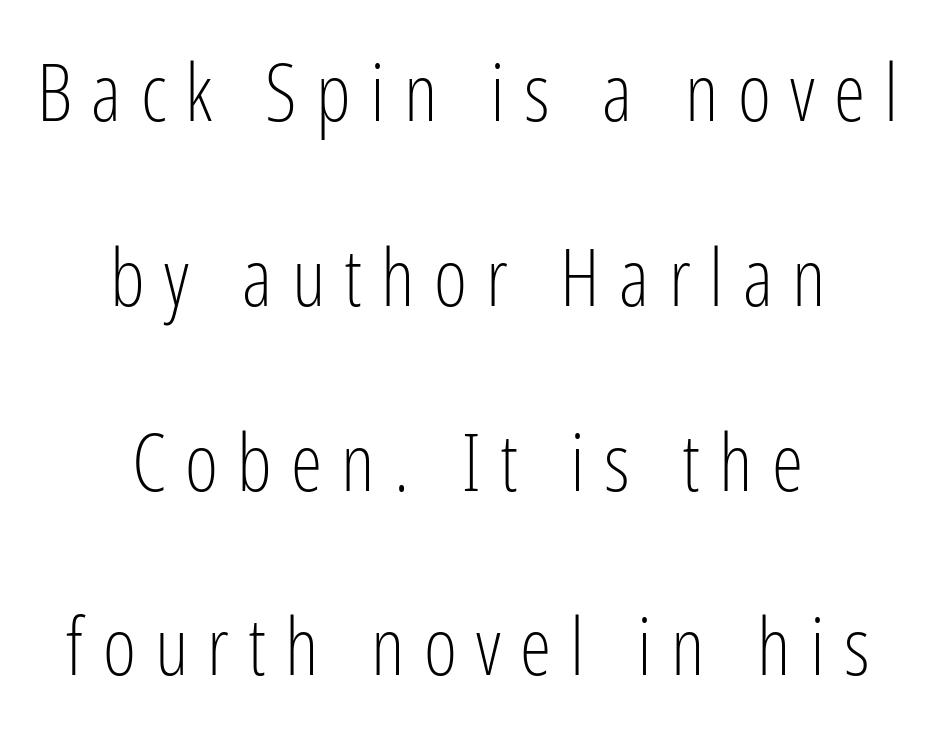
The type is letterspaced generously, with wide tracking. Here the designer chose a conventional face with non-uniform glyph widths. In terms of posture, this sample is upright. Bare-footed words on every line. Are there feet on the stems? There aren't — it's a sans.
